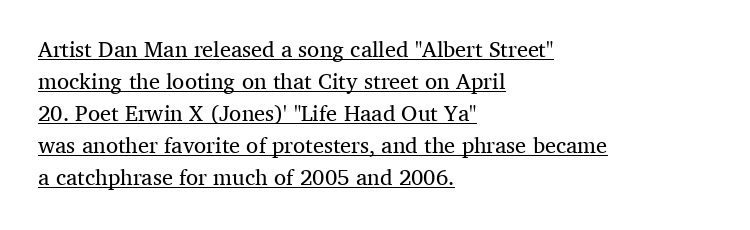
The image shows 22 px text type, upright; set left-aligned, normal line spacing (1.46x), normal letter spacing, underlined.
